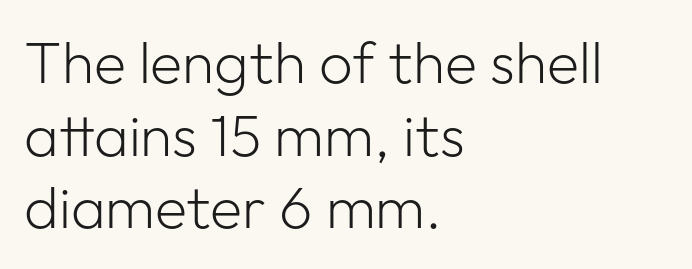
{"serif": "no", "italic": "no", "bold": "no", "weight": "light", "width": "normal", "stroke_contrast": "low", "x_height": "medium", "monospaced": "no", "underline": "no", "align": "left", "line_spacing_ratio": 1.23, "letter_spacing": "normal", "letter_spacing_em": 0.0, "glyph_px": 59}
